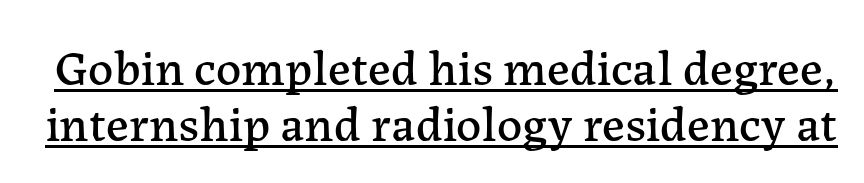
{"serif": "yes", "italic": "no", "width": "normal", "stroke_contrast": "low", "x_height": "medium", "monospaced": "no", "underline": "yes", "line_spacing": "tight", "line_spacing_ratio": 1.12, "letter_spacing": "normal", "letter_spacing_em": 0.0, "glyph_px": 50}
